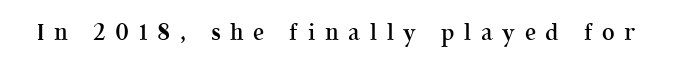
Q: Is the text bold? A: Semi-bold.
Q: Is the text italic (slanted)? A: No, it is upright.
Q: Is the text underlined? A: No.
Q: Is the spacing between letters normal or unusually wide? A: Unusually wide.
